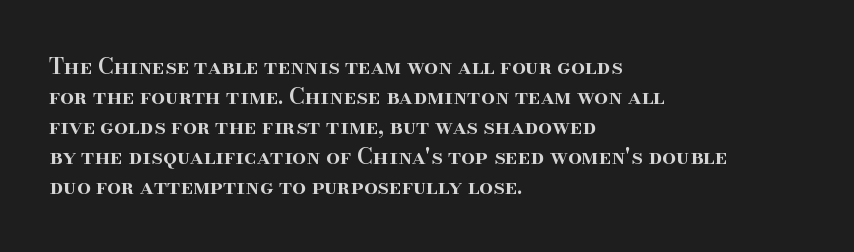
{"italic": "no", "bold": "semi", "underline": "no", "align": "left", "line_spacing": "normal", "line_spacing_ratio": 1.36, "letter_spacing": "normal", "letter_spacing_em": 0.0, "glyph_px": 22}
